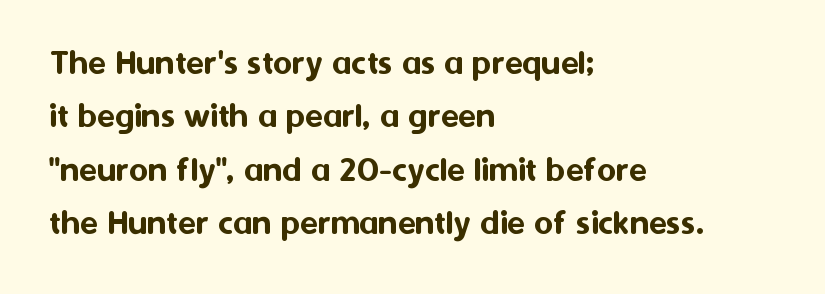
This sample uses plain, unmodified letter spacing. A normal amount of white space separates one row of letters from the next. Just letters on the line, the space beneath them empty. Classification — sans serif. Short and long lines alike share a common starting point at left. Unlike italic type, these characters show no tilt at all.
